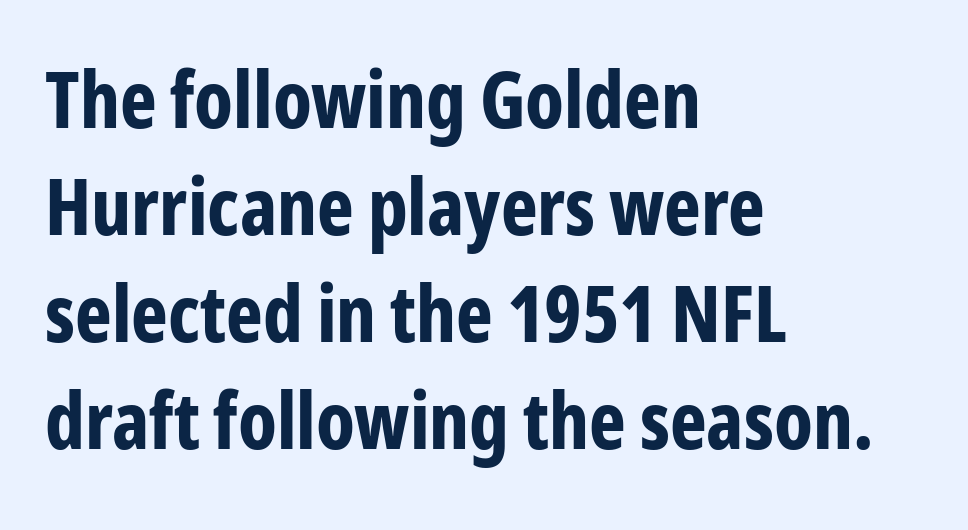
Q: Is the text bold? A: Yes.
Q: Is the text italic (slanted)? A: No, it is upright.
Q: Is the typeface a serif or a sans-serif typeface? A: Sans-serif.
Q: Is the text underlined? A: No.
Q: How is the paragraph aligned? A: Left-aligned.
Q: Is the spacing between letters normal or unusually wide? A: Normal.
Q: Is the spacing between lines tight, normal or loose? A: Normal.
Q: Width (condensed, normal, or wide)? A: Condensed.
Q: Stroke contrast? A: Low.
Q: x-height? A: Medium.
Q: Monospaced? A: No.
